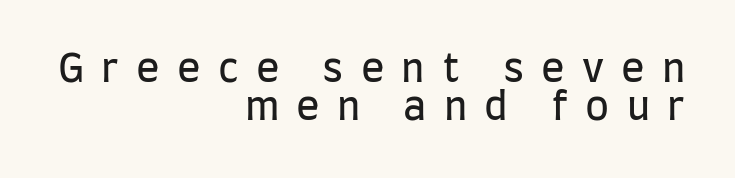
Examine the stroke ends and you'll find no serifs. Character widths vary here, with narrow letters taking less room than wide ones. Tracking value appears strongly positive — letters spread wide. One glance says dense: line gaps are narrower than usual. No word sits above an underline. This is roman type, the default non-slanted kind.
